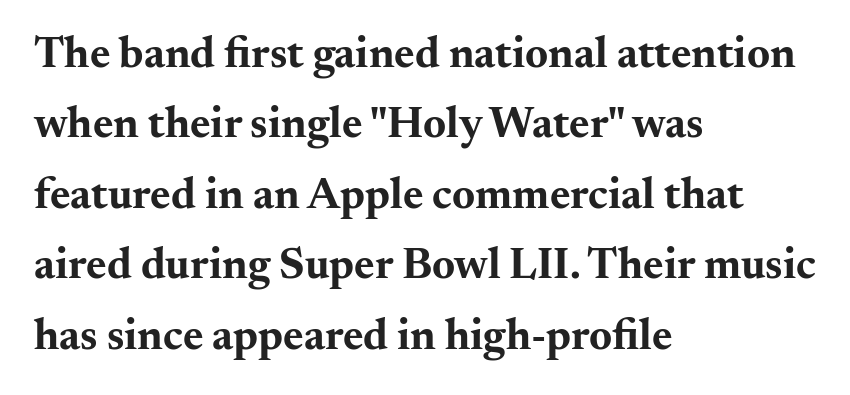
The image shows 44 px bold, wide serif type, upright; set left-aligned, normal line spacing (1.6x), normal letter spacing, not underlined; medium stroke contrast and a small x-height.
